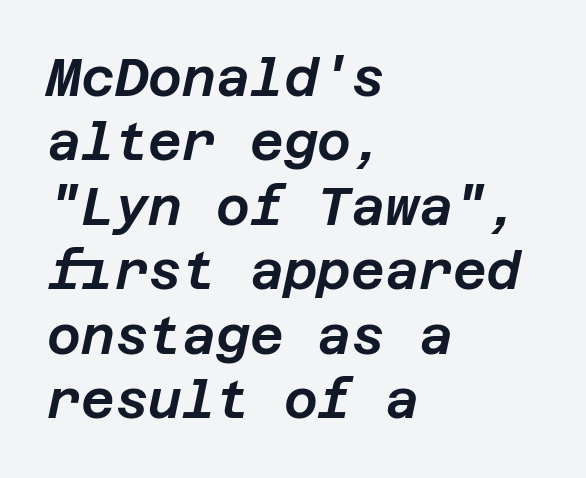
{"italic": "yes", "lean": "right", "slant_degrees": 12, "width": "normal", "stroke_contrast": "low", "x_height": "large", "underline": "no", "align": "left", "line_spacing_ratio": 1.24, "letter_spacing": "normal", "letter_spacing_em": 0.0, "glyph_px": 52}
